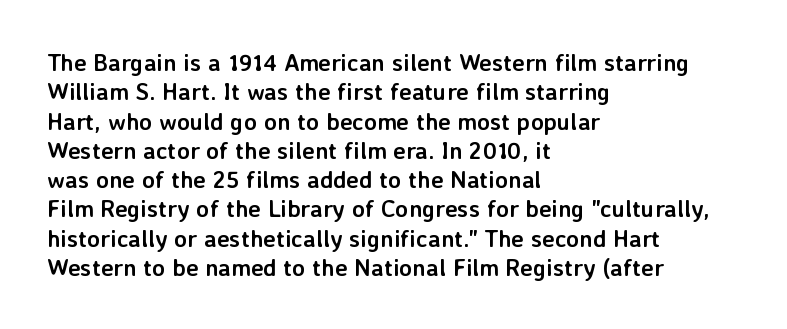
Q: Is the text bold? A: Yes.
Q: Is the text italic (slanted)? A: No, it is upright.
Q: Is the text underlined? A: No.
Q: How is the paragraph aligned? A: Left-aligned.
Q: Is the spacing between letters normal or unusually wide? A: Normal.
